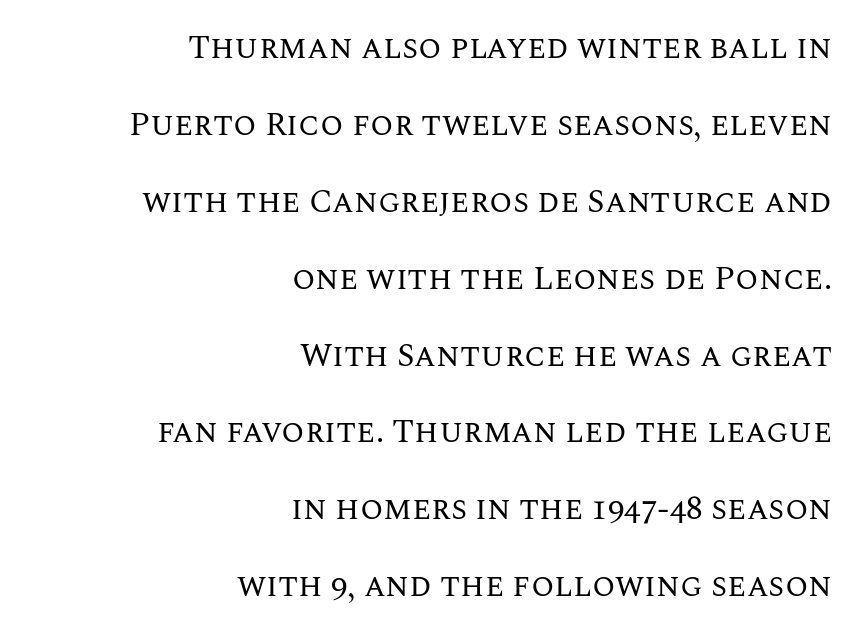
The type is set solid horizontally, with unmodified tracking. Nope, not italic — everything's standing straight. Clear beneath every line of the passage. On a weight scale, this lands at 450 or below. Regarding leading, the lines here are spaced well apart. Note the varied advance widths — an 'i' is clearly narrower than an 'm'.
